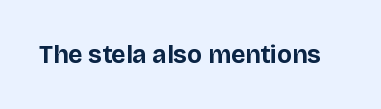
The image shows 25 px bold type, upright; set normal letter spacing, not underlined.
